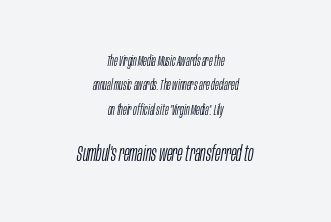
{"italic": "yes", "lean": "right", "slant_degrees": 10, "bold": "no", "underline": "no", "align": "center", "line_spacing_ratio": 1.75, "letter_spacing": "normal", "letter_spacing_em": 0.0, "larger_block": "second", "size_ratio": 1.5, "glyph_px": 21}
